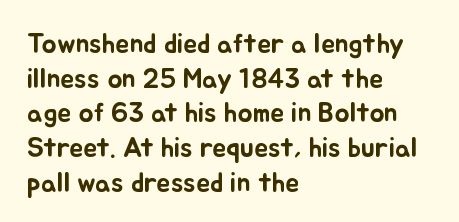
{"italic": "no", "width": "normal", "stroke_contrast": "low", "x_height": "small", "monospaced": "no", "underline": "no", "align": "left", "line_spacing_ratio": 1.24, "letter_spacing": "normal", "letter_spacing_em": 0.0, "glyph_px": 28}
